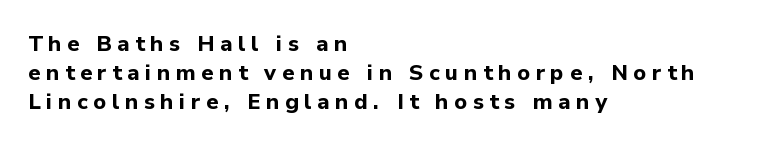
Honestly, the row spacing looks completely unremarkable. The strokes are fattened all the way to bold. Short note: letters widely spaced. A clean baseline with only descenders dipping below it.
